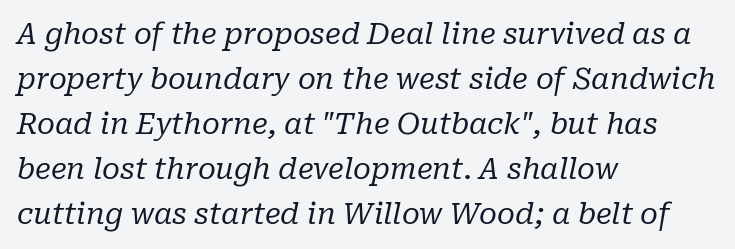
The lettering tilts uniformly, giving the passage an italic look. Each new line begins a customary step beneath the previous one. Observe the serifs anchoring each vertical stroke in this sample. The text block is weighted toward the left margin, trailing off unevenly rightward. Each row of text sits above clean, open space. The tracking reads as untouched default to a designer's eye.
